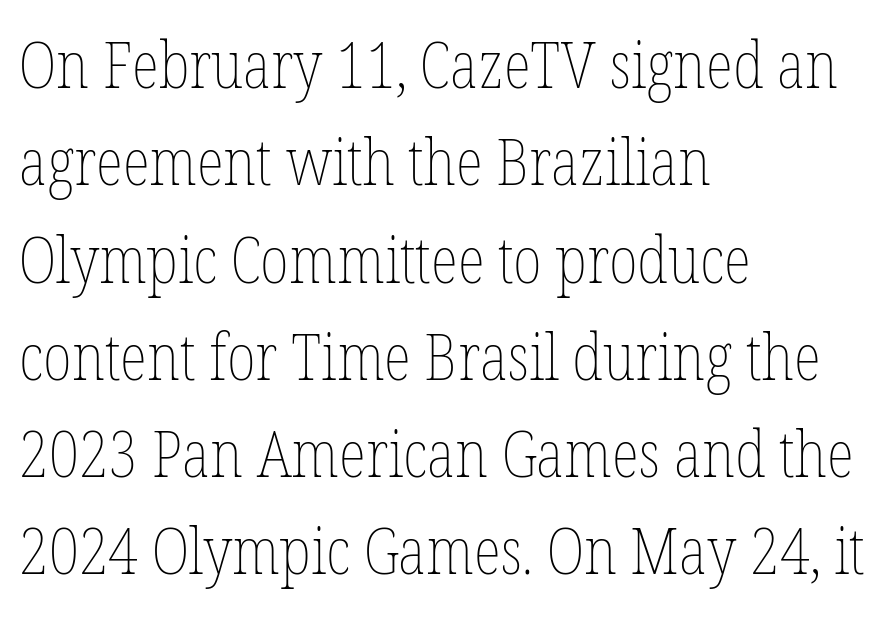
Q: Is the text bold? A: No.
Q: Is the text italic (slanted)? A: No, it is upright.
Q: Is the text underlined? A: No.
Q: How is the paragraph aligned? A: Left-aligned.
Q: Is the spacing between letters normal or unusually wide? A: Normal.
Q: Is the spacing between lines tight, normal or loose? A: Normal.
Q: Width (condensed, normal, or wide)? A: Condensed.
Q: Stroke contrast? A: Low.
Q: x-height? A: Medium.
Q: Monospaced? A: No.
